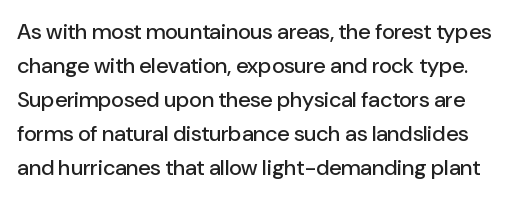
The image shows 22 px text type, upright; set normal line spacing (1.55x), normal letter spacing, not underlined.
